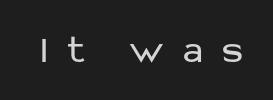
Q: Is the text bold? A: No.
Q: Is the text italic (slanted)? A: No, it is upright.
Q: Is the typeface a serif or a sans-serif typeface? A: Sans-serif.
Q: Is the text underlined? A: No.
Q: Is the spacing between letters normal or unusually wide? A: Unusually wide.
Q: Width (condensed, normal, or wide)? A: Normal.
Q: Stroke contrast? A: Low.
Q: x-height? A: Medium.
Q: Monospaced? A: No.
